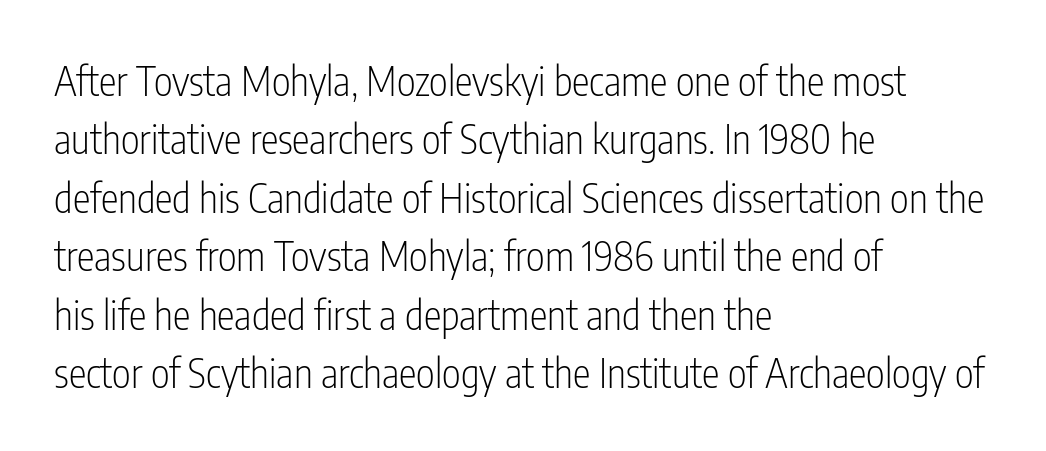
A classic flush-left, rag-right setting is used for this passage. Underline: absent. These lines are rendered in a variable-pitch font. Are there feet on the stems? There aren't — it's a sans.
